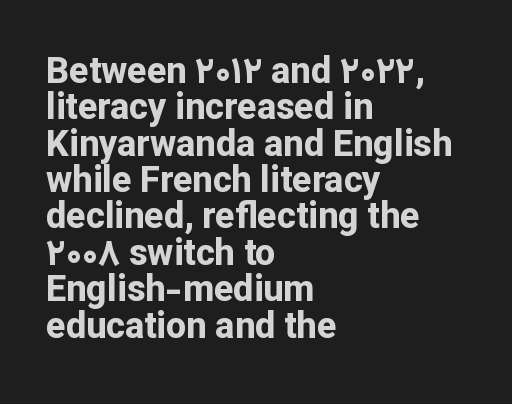
The glyphs have the mass of a bold cut. Think of a printed novel: that variable character pitch is what you see here. Each line starts at the same left margin while the right side varies. No word sits above an underline.
